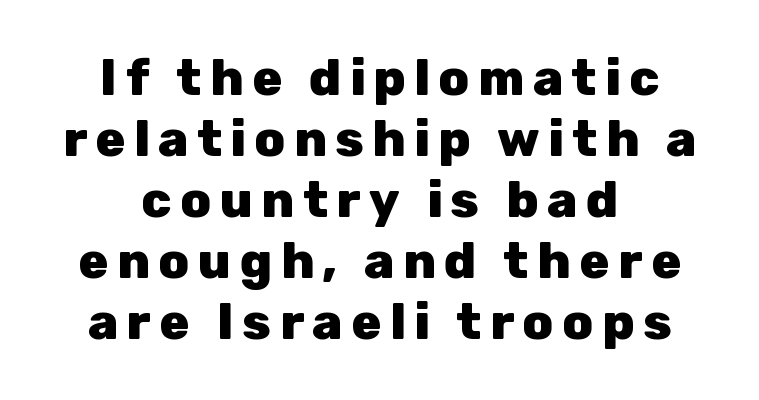
Q: Is the text bold? A: Yes.
Q: Is the text italic (slanted)? A: No, it is upright.
Q: Is the typeface a serif or a sans-serif typeface? A: Sans-serif.
Q: Is the text underlined? A: No.
Q: How is the paragraph aligned? A: Centered.
Q: Width (condensed, normal, or wide)? A: Normal.
Q: Stroke contrast? A: Low.
Q: x-height? A: Medium.
Q: Monospaced? A: No.
